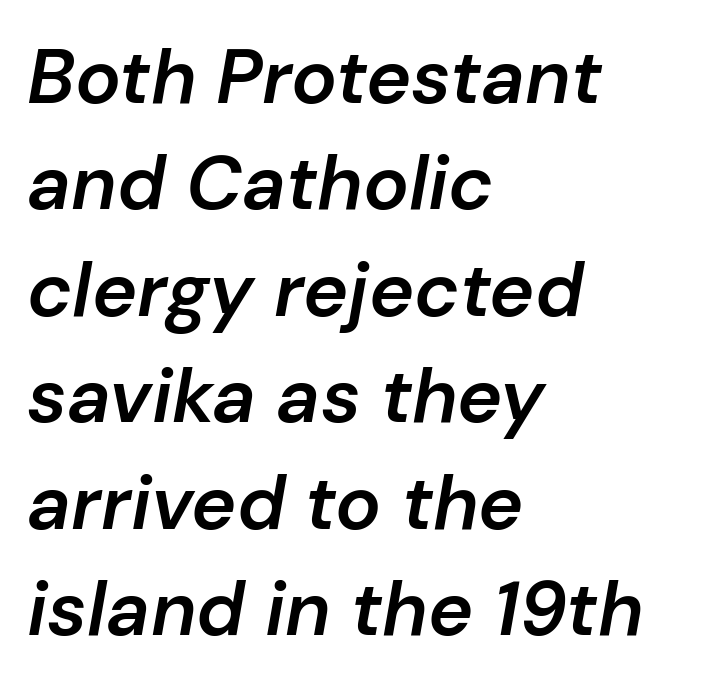
Each glyph is drawn with semibold strokes, heavier than normal yet not fully bold. Is there much room between lines? A standard amount, neither cramped nor airy. Caption: multi-line text, flush left, ragged right. Slant detected: the letters are inclined. Students, note that the glyphs here touch the page at normal intervals. Decoration check: the copy has no underline.
